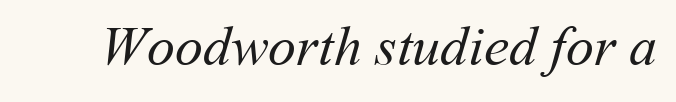
{"bold": "no", "weight": "regular", "width": "normal", "stroke_contrast": "medium", "x_height": "medium", "monospaced": "no", "underline": "no", "letter_spacing": "normal", "letter_spacing_em": 0.0, "glyph_px": 56}
